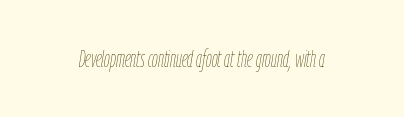
Short note: letters normally spaced. A typesetter would mark this as italic. The face looks like a standard text weight, possibly lighter. Lines of text with bare space underneath.
